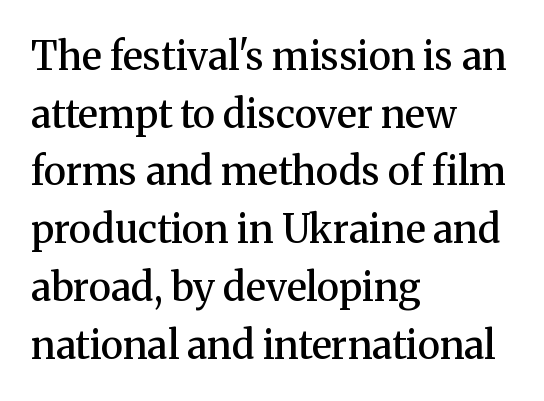
{"serif": "yes", "italic": "no", "bold": "semi", "weight": "semibold", "width": "normal", "stroke_contrast": "medium", "x_height": "medium", "monospaced": "no", "underline": "no", "align": "left", "line_spacing": "normal", "line_spacing_ratio": 1.48, "letter_spacing": "normal", "letter_spacing_em": 0.0, "glyph_px": 39}
